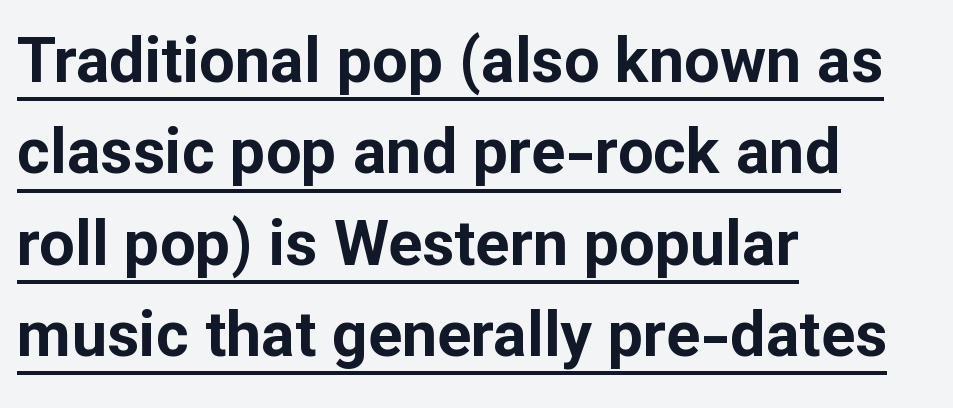
The image shows 63 px bold sans-serif type, upright; set left-aligned, normal line spacing (1.45x), normal letter spacing, underlined; low stroke contrast and a medium x-height.
